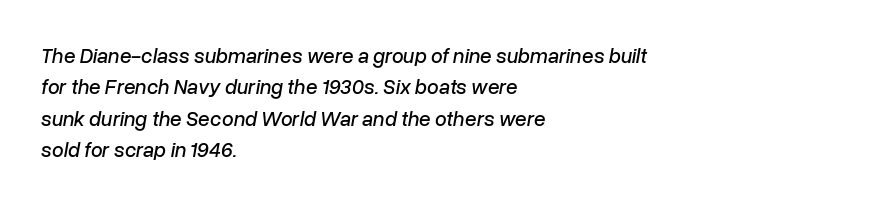
Q: Is the text italic (slanted)? A: Yes, it leans right by about 10 degrees.
Q: Is the text underlined? A: No.
Q: How is the paragraph aligned? A: Left-aligned.
Q: Is the spacing between letters normal or unusually wide? A: Normal.
Q: Is the spacing between lines tight, normal or loose? A: Normal.
